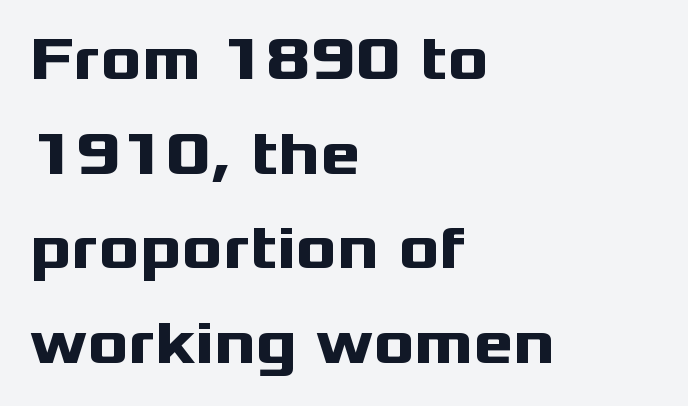
{"serif": "no", "italic": "no", "bold": "yes", "weight": "heavy", "width": "wide", "stroke_contrast": "medium", "x_height": "medium", "monospaced": "no", "underline": "no", "align": "left", "line_spacing": "normal", "line_spacing_ratio": 1.55, "letter_spacing": "normal", "letter_spacing_em": 0.0, "glyph_px": 61}
